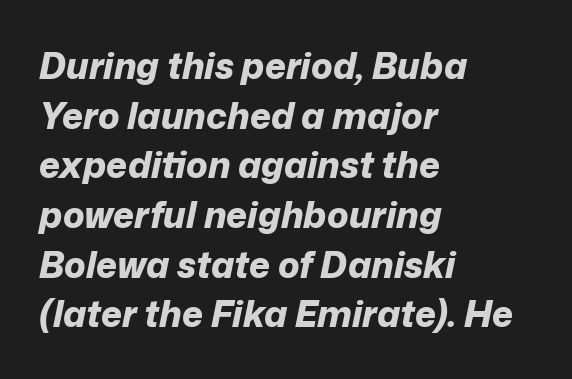
{"italic": "yes", "lean": "right", "slant_degrees": 12, "bold": "yes", "weight": "bold", "width": "normal", "stroke_contrast": "low", "x_height": "medium", "monospaced": "no", "underline": "no", "align": "left", "line_spacing": "normal", "line_spacing_ratio": 1.38, "letter_spacing": "normal", "letter_spacing_em": 0.0, "glyph_px": 36}
